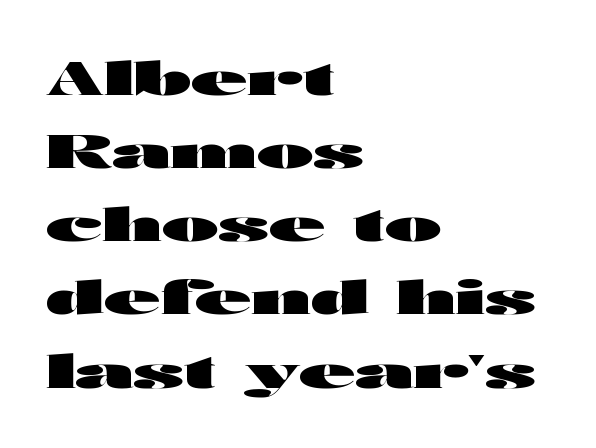
The image shows 46 px heavy, wide sans-serif type, upright; set left-aligned, normal line spacing (1.59x), normal letter spacing, not underlined; high stroke contrast and a medium x-height.
